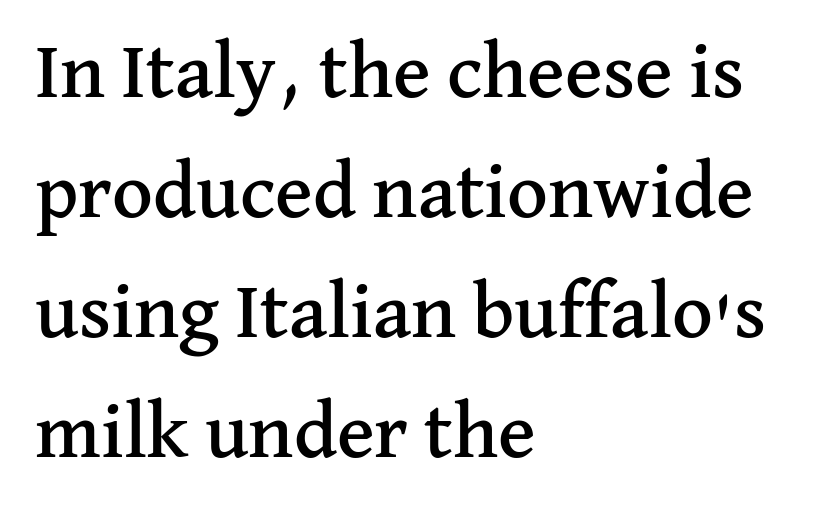
{"serif": "yes", "italic": "no", "width": "normal", "stroke_contrast": "medium", "x_height": "medium", "monospaced": "no", "underline": "no", "align": "left", "line_spacing": "normal", "line_spacing_ratio": 1.52, "letter_spacing": "normal", "letter_spacing_em": 0.0, "glyph_px": 79}
